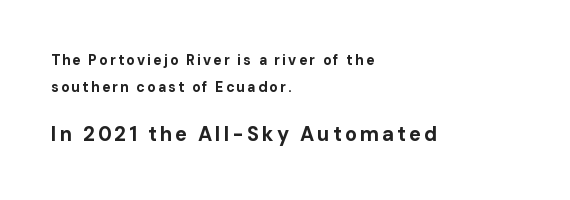
The image shows 20 px bold type, upright; set left-aligned, loose line spacing (1.94x), not underlined; the second (bottom) block is 1.43x larger.
